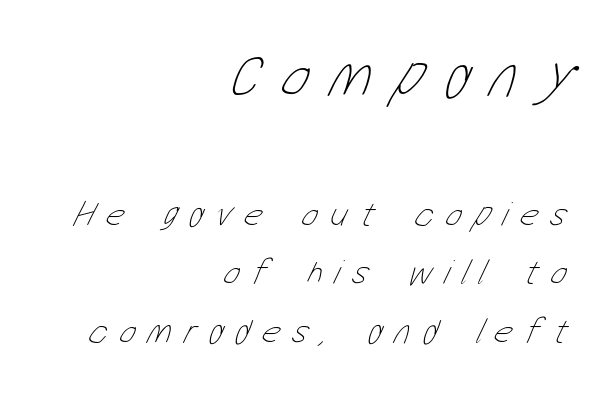
The rendering uses a moderate line-height, typical for paragraphs. You could not count columns in this text — the font is proportionally spaced. A quiet, ordinary-to-light weight characterises the typeface. These lines are set flush right with a ragged left edge. The composition opens big and finishes small. Tracking value appears strongly positive — letters spread wide.
